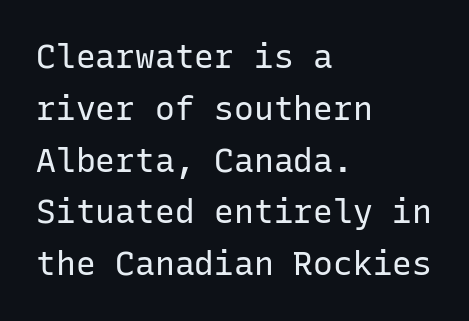
Q: Is the text bold? A: No.
Q: Is the text italic (slanted)? A: No, it is upright.
Q: Is the typeface a serif or a sans-serif typeface? A: Sans-serif.
Q: Is the text underlined? A: No.
Q: How is the paragraph aligned? A: Left-aligned.
Q: Is the spacing between letters normal or unusually wide? A: Normal.
Q: Is the spacing between lines tight, normal or loose? A: Normal.
Q: Width (condensed, normal, or wide)? A: Normal.
Q: Stroke contrast? A: Low.
Q: x-height? A: Medium.
Q: Monospaced? A: Yes.
